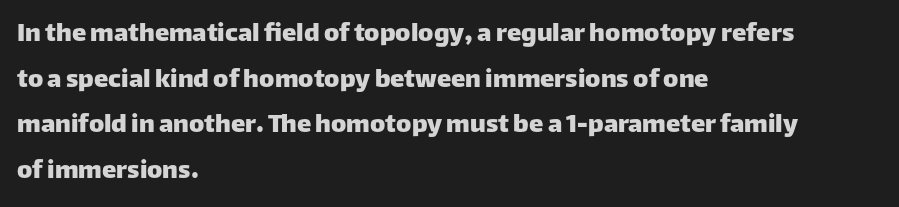
The image shows 29 px sans-serif type, upright; set left-aligned, normal line spacing (1.57x), normal letter spacing, not underlined; low stroke contrast and a large x-height.
